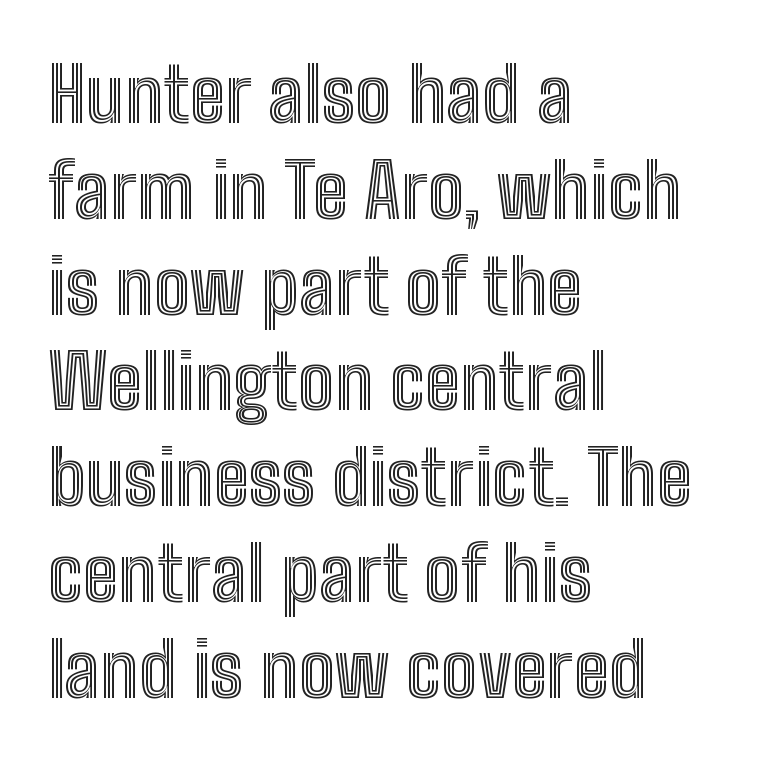
{"italic": "no", "width": "condensed", "x_height": "medium", "monospaced": "no", "underline": "no", "align": "left", "line_spacing": "normal", "line_spacing_ratio": 1.26, "letter_spacing": "normal", "letter_spacing_em": 0.0, "glyph_px": 76}
